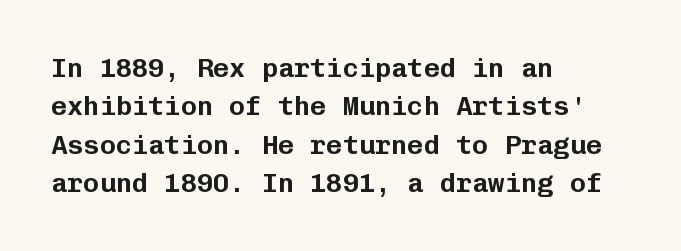
Q: Is the text italic (slanted)? A: No, it is upright.
Q: Is the text underlined? A: No.
Q: How is the paragraph aligned? A: Left-aligned.
Q: Is the spacing between letters normal or unusually wide? A: Normal.
Q: Is the spacing between lines tight, normal or loose? A: Normal.
